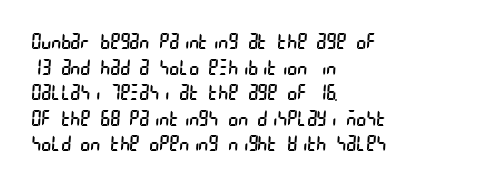
The image shows 21 px text type; set left-aligned, line spacing 1.22x, normal letter spacing, not underlined.
